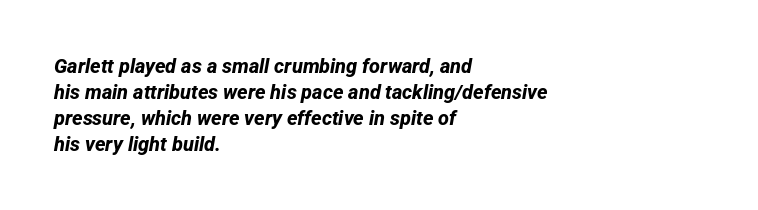
Q: Is the text bold? A: Yes.
Q: Is the text underlined? A: No.
Q: How is the paragraph aligned? A: Left-aligned.
Q: Is the spacing between letters normal or unusually wide? A: Normal.
Q: Is the spacing between lines tight, normal or loose? A: Normal.
